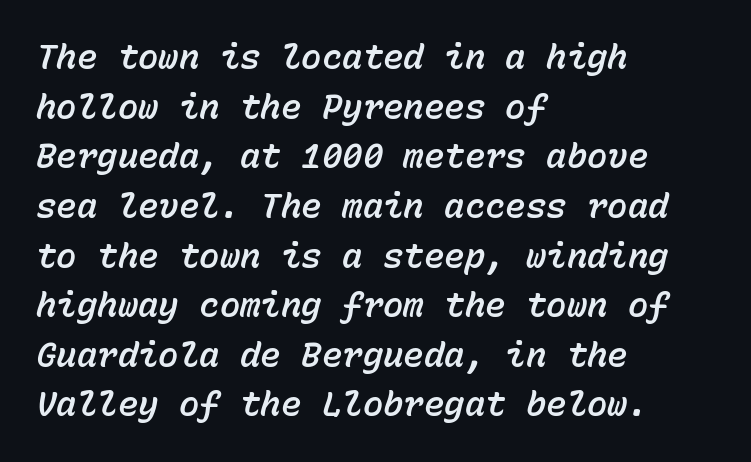
The image shows 34 px text type, italic (leaning right), monospaced; set left-aligned, normal line spacing (1.46x), normal letter spacing, not underlined; low stroke contrast and a medium x-height.
